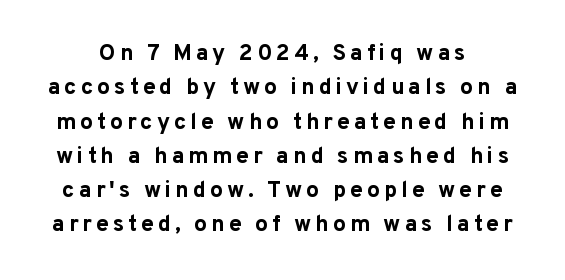
The letters stand straight up with perfectly vertical stems. Each glyph is drawn with heavy, bold strokes. Underlining? Definitely not there. Leading: standard.
